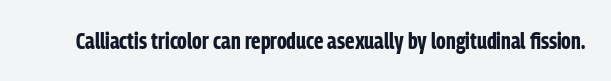
Q: Is the text bold? A: Yes.
Q: Is the text italic (slanted)? A: No, it is upright.
Q: Is the text underlined? A: No.
Q: Is the spacing between letters normal or unusually wide? A: Normal.
